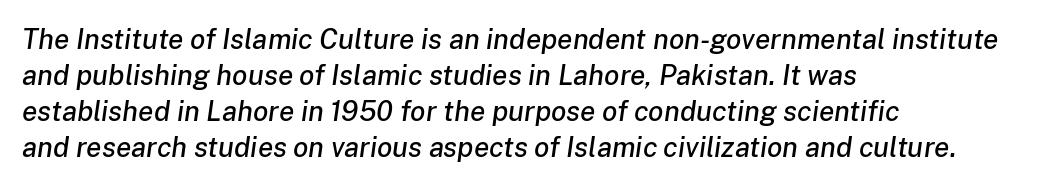
These lines sit exactly where default settings would place them. Casual observation: everything's shoved over to the left. What stands out about the letter spacing? Nothing — it is the standard amount. The text carries the slant typical of an italic or oblique font. Note the varied advance widths — an 'i' is clearly narrower than an 'm'.
